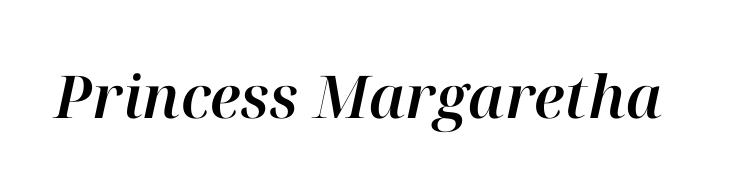
{"italic": "yes", "lean": "right", "slant_degrees": 12, "width": "normal", "stroke_contrast": "high", "x_height": "medium", "monospaced": "no", "underline": "no", "letter_spacing": "normal", "letter_spacing_em": 0.0, "glyph_px": 59}
